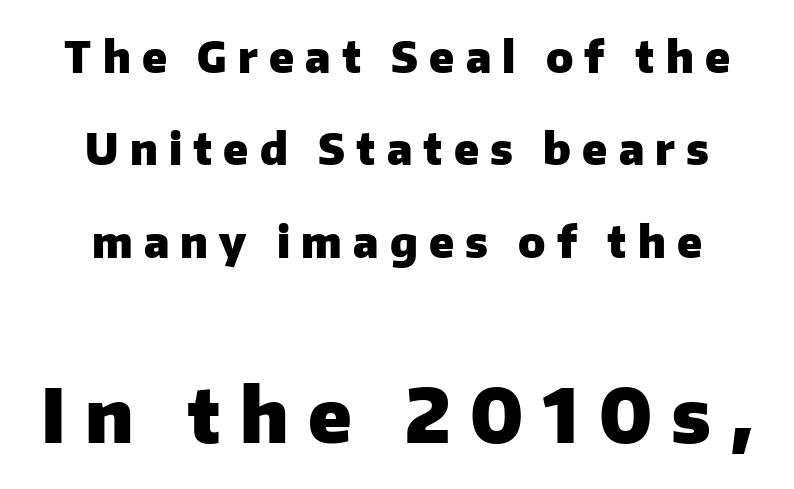
{"serif": "no", "italic": "no", "bold": "yes", "weight": "heavy", "width": "normal", "stroke_contrast": "low", "x_height": "medium", "monospaced": "no", "underline": "no", "align": "center", "line_spacing": "loose", "line_spacing_ratio": 2.15, "letter_spacing": "wide", "letter_spacing_em": 0.26, "larger_block": "second", "size_ratio": 1.74, "glyph_px": 75}
